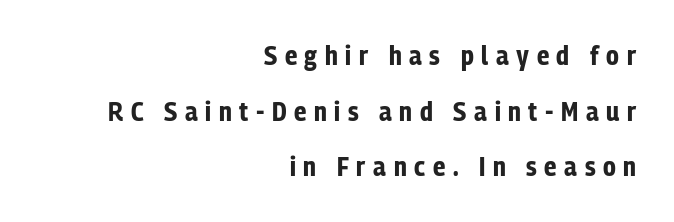
{"italic": "no", "bold": "yes", "underline": "no", "align": "right", "line_spacing": "loose", "line_spacing_ratio": 2.06, "letter_spacing": "wide", "letter_spacing_em": 0.28, "glyph_px": 27}
